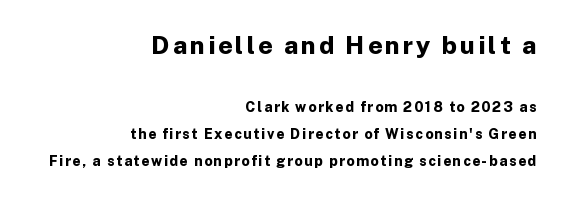
The earlier block is typeset at a bigger size than the later block. The passage is arranged like a letterhead date or caption credit — flush right. The glyphs have the mass of a bold cut. Every stem runs plumb, perpendicular to the baseline.
